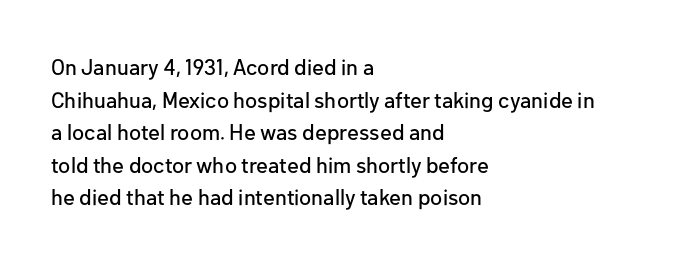
The string is rendered with underlining switched off. Successive baselines arrive at the customary interval. The paragraph shown leans on its left margin. Do the letters lean? They stand straight. The passage shown has conventional tracking throughout.
